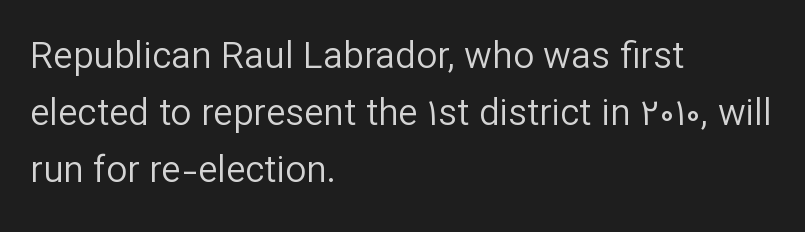
{"serif": "no", "italic": "no", "bold": "no", "weight": "regular", "width": "normal", "stroke_contrast": "low", "x_height": "medium", "monospaced": "no", "underline": "no", "align": "left", "line_spacing": "normal", "line_spacing_ratio": 1.54, "letter_spacing": "normal", "letter_spacing_em": 0.0, "glyph_px": 37}
